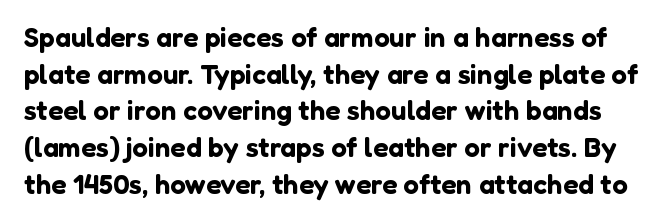
Q: Is the text italic (slanted)? A: No, it is upright.
Q: Is the typeface a serif or a sans-serif typeface? A: Sans-serif.
Q: Is the text underlined? A: No.
Q: Is the spacing between letters normal or unusually wide? A: Normal.
Q: Is the spacing between lines tight, normal or loose? A: Normal.
Q: Width (condensed, normal, or wide)? A: Normal.
Q: Stroke contrast? A: Low.
Q: x-height? A: Medium.
Q: Monospaced? A: No.
